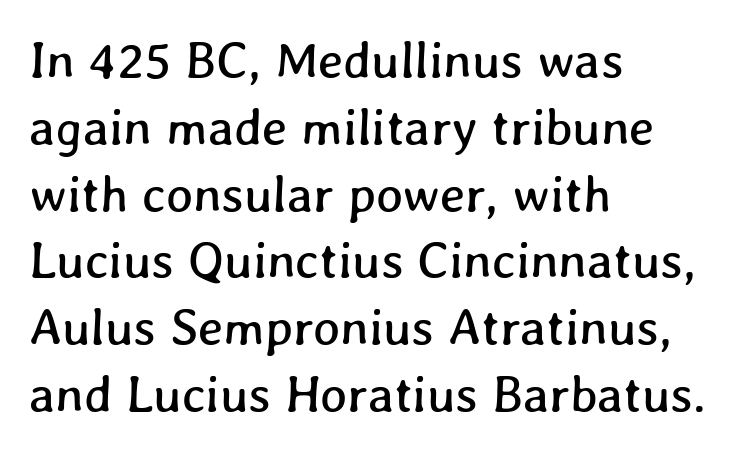
{"width": "normal", "stroke_contrast": "low", "x_height": "medium", "monospaced": "no", "underline": "no", "align": "left", "line_spacing": "normal", "line_spacing_ratio": 1.31, "letter_spacing": "normal", "letter_spacing_em": 0.0, "glyph_px": 51}
